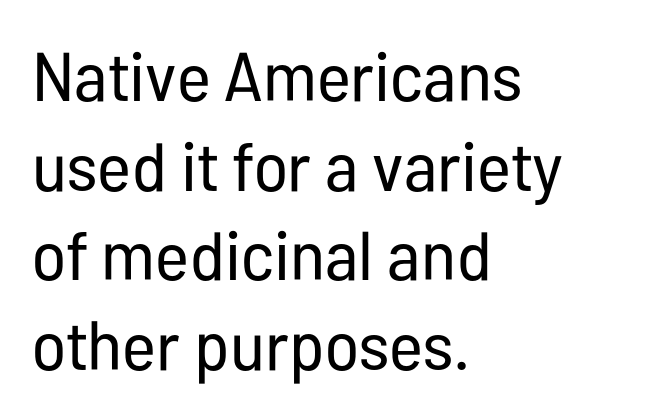
The letters advance in unequal steps, a hallmark of proportional type. The gaps between neighbouring characters are ordinary and unremarkable. Summary of vertical rhythm: regular, with standard interline spacing. The letters stand straight up with perfectly vertical stems. Unlike a traditional serif, this face leaves its strokes unadorned. Any mark beneath the type? The region is blank.
